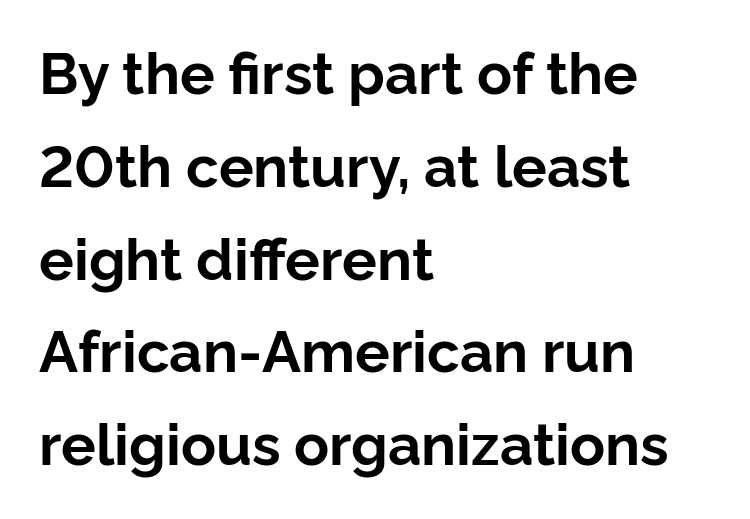
Q: Is the text bold? A: Yes.
Q: Is the text italic (slanted)? A: No, it is upright.
Q: Is the typeface a serif or a sans-serif typeface? A: Sans-serif.
Q: Is the text underlined? A: No.
Q: How is the paragraph aligned? A: Left-aligned.
Q: Is the spacing between letters normal or unusually wide? A: Normal.
Q: Is the spacing between lines tight, normal or loose? A: Normal.
Q: Width (condensed, normal, or wide)? A: Normal.
Q: Stroke contrast? A: Low.
Q: x-height? A: Medium.
Q: Monospaced? A: No.
